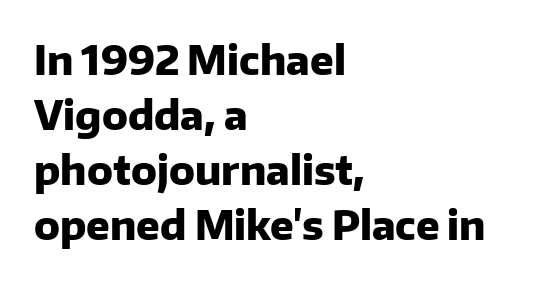
The image shows 39 px heavy sans-serif type, upright; set left-aligned, normal line spacing (1.41x), normal letter spacing, not underlined; low stroke contrast and a medium x-height.
